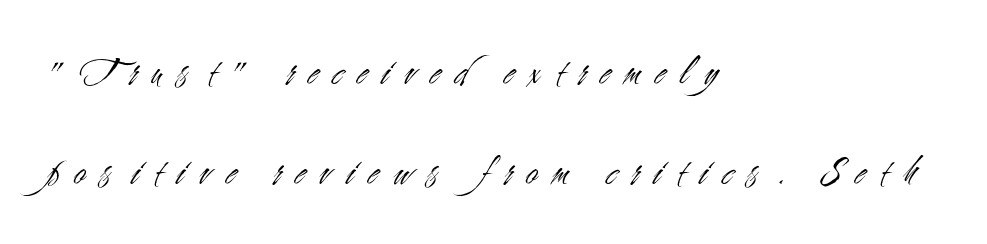
Type without underlining. The leading is generous, giving the passage an open texture. Is the letter spacing exaggerated? Yes — the characters are pushed far apart. Unbolded letterforms with no extra heft.
